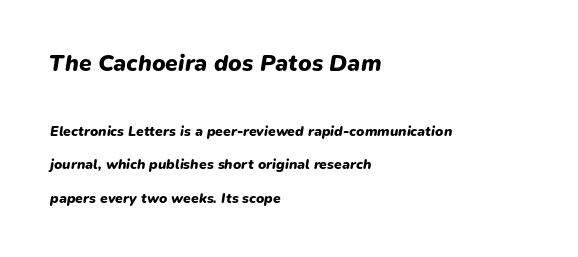
Q: Is the text bold? A: Yes.
Q: Is the text italic (slanted)? A: Yes, it leans right by about 9 degrees.
Q: Is the text underlined? A: No.
Q: How is the paragraph aligned? A: Left-aligned.
Q: Is the spacing between letters normal or unusually wide? A: Normal.
Q: Is the spacing between lines tight, normal or loose? A: Loose.
Q: Which block of text is set in a larger size, the first (top) or the second (bottom)? A: The first (top) one.
